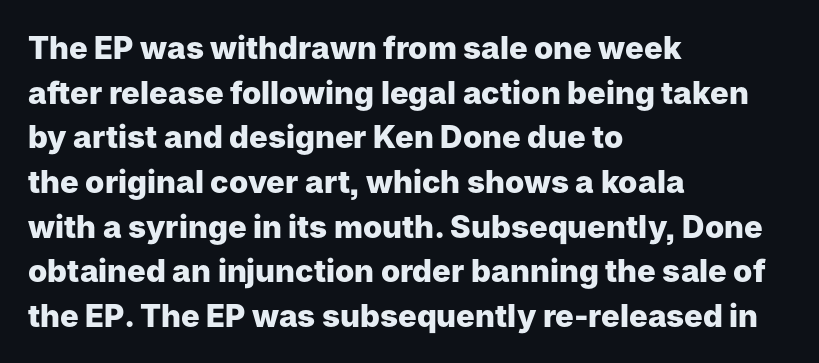
Q: Is the text bold? A: Yes.
Q: Is the text italic (slanted)? A: No, it is upright.
Q: Is the typeface a serif or a sans-serif typeface? A: Sans-serif.
Q: Is the text underlined? A: No.
Q: How is the paragraph aligned? A: Left-aligned.
Q: Is the spacing between letters normal or unusually wide? A: Normal.
Q: Is the spacing between lines tight, normal or loose? A: Normal.
Q: Width (condensed, normal, or wide)? A: Normal.
Q: Stroke contrast? A: Low.
Q: x-height? A: Medium.
Q: Monospaced? A: No.
